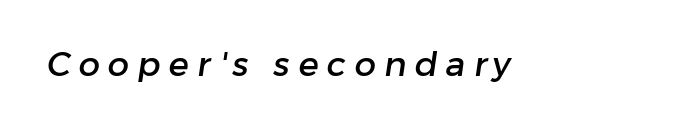
Q: Is the typeface a serif or a sans-serif typeface? A: Sans-serif.
Q: Is the text underlined? A: No.
Q: Is the spacing between letters normal or unusually wide? A: Unusually wide.
Q: Width (condensed, normal, or wide)? A: Normal.
Q: Stroke contrast? A: Low.
Q: x-height? A: Medium.
Q: Monospaced? A: No.
